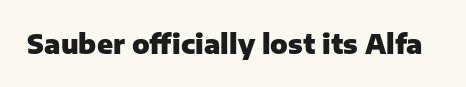
Q: Is the text bold? A: Yes.
Q: Is the text italic (slanted)? A: No, it is upright.
Q: Is the text underlined? A: No.
Q: Is the spacing between letters normal or unusually wide? A: Normal.
